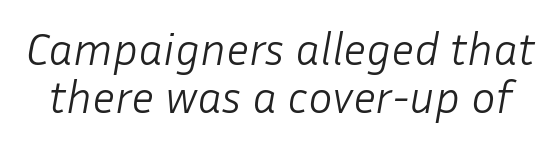
The image shows 46 px light type, italic (leaning right); set tight line spacing (1.04x), normal letter spacing, not underlined; low stroke contrast and a medium x-height.
